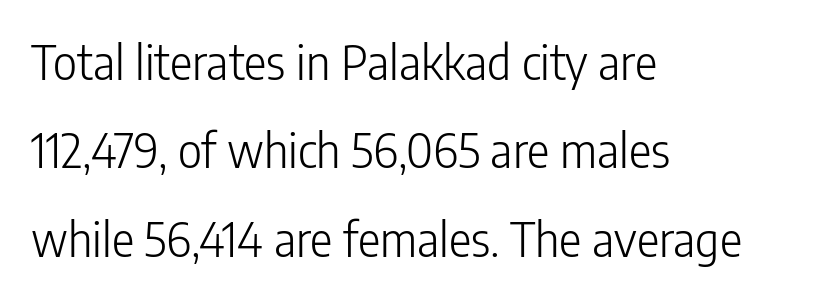
Q: Is the text bold? A: No.
Q: Is the text italic (slanted)? A: No, it is upright.
Q: Is the typeface a serif or a sans-serif typeface? A: Sans-serif.
Q: Is the text underlined? A: No.
Q: How is the paragraph aligned? A: Left-aligned.
Q: Is the spacing between letters normal or unusually wide? A: Normal.
Q: Width (condensed, normal, or wide)? A: Condensed.
Q: Stroke contrast? A: Low.
Q: x-height? A: Medium.
Q: Monospaced? A: No.
